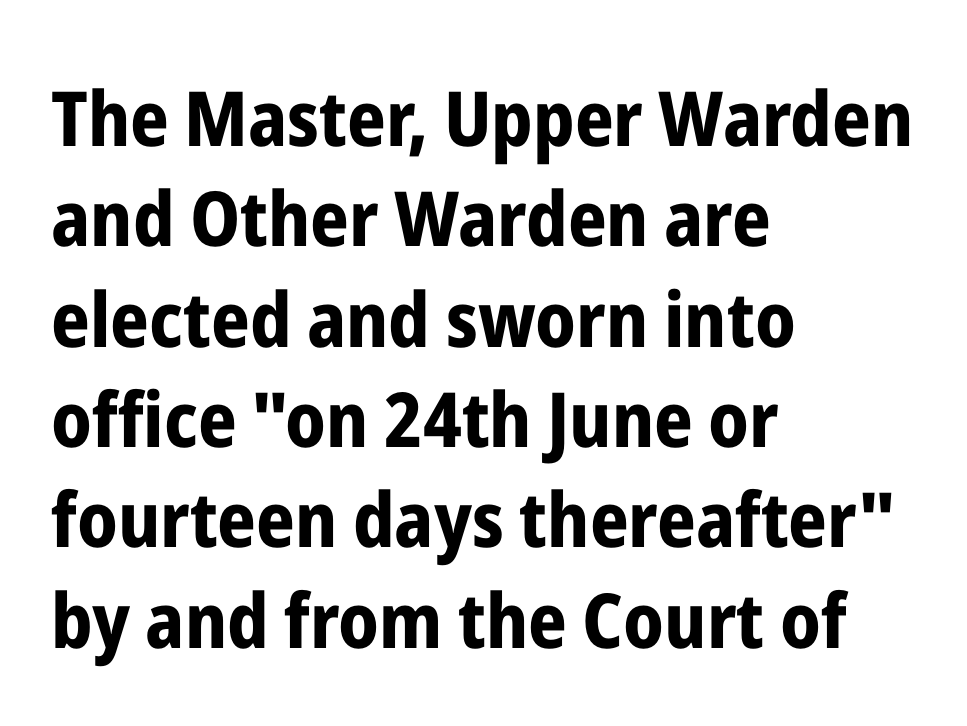
The image shows 76 px bold, condensed sans-serif type, upright; set left-aligned, normal line spacing (1.32x), normal letter spacing, not underlined; low stroke contrast and a medium x-height.
